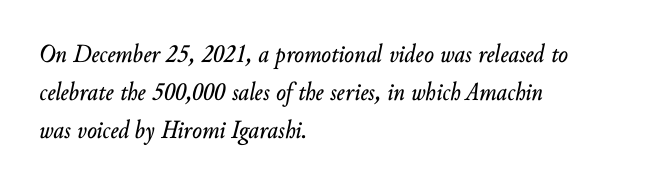
The image shows 26 px text type, italic (leaning right); set left-aligned, normal line spacing (1.46x), normal letter spacing, not underlined.
